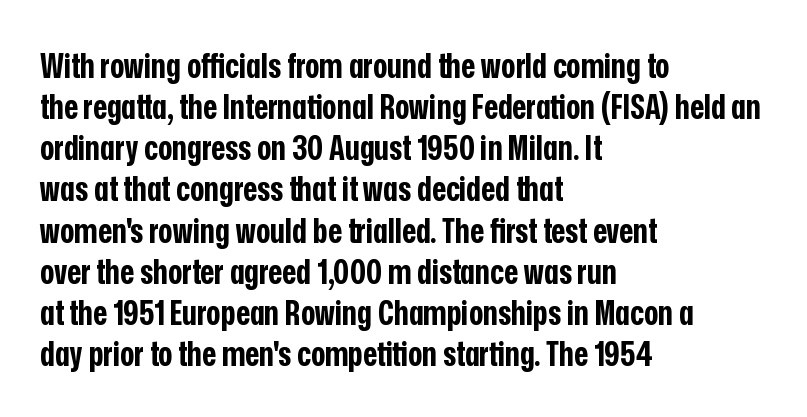
Q: Is the text bold? A: Yes.
Q: Is the text italic (slanted)? A: No, it is upright.
Q: Is the typeface a serif or a sans-serif typeface? A: Sans-serif.
Q: Is the text underlined? A: No.
Q: How is the paragraph aligned? A: Left-aligned.
Q: Is the spacing between letters normal or unusually wide? A: Normal.
Q: Width (condensed, normal, or wide)? A: Condensed.
Q: Stroke contrast? A: Low.
Q: x-height? A: Medium.
Q: Monospaced? A: No.
